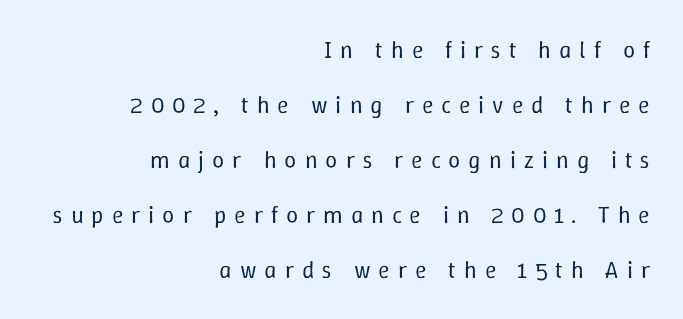
The image shows 24 px text type, upright; set right-aligned, loose line spacing (2.29x), unusually wide letter spacing (+0.33 em), not underlined.
